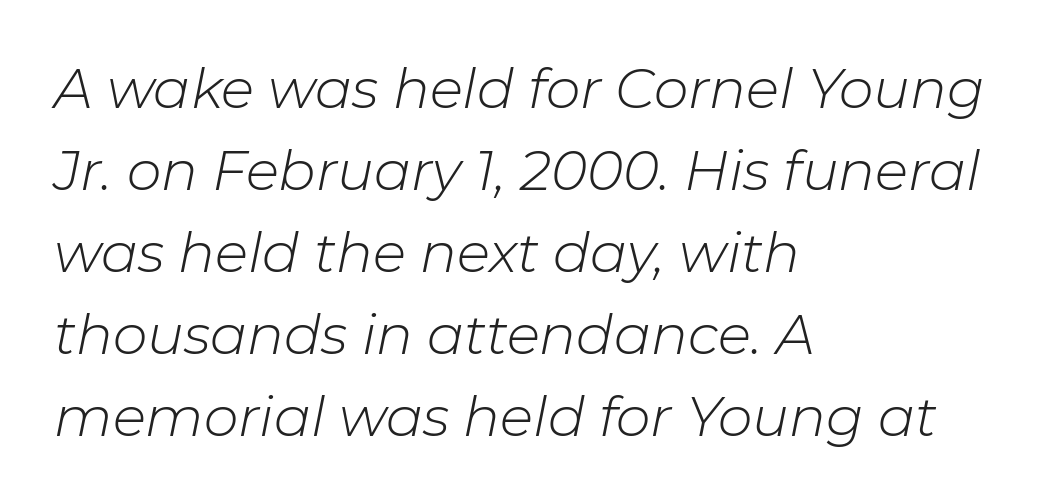
The image shows 55 px light type, italic (leaning right); set left-aligned, normal line spacing (1.49x), normal letter spacing, not underlined; low stroke contrast and a medium x-height.
